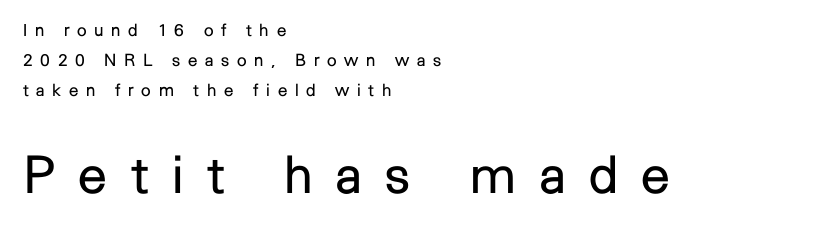
The image shows 52 px regular-weight sans-serif type, upright; set left-aligned, line spacing 1.77x, unusually wide letter spacing (+0.45 em), not underlined; the second (bottom) block is 3.06x larger; low stroke contrast and a medium x-height.
